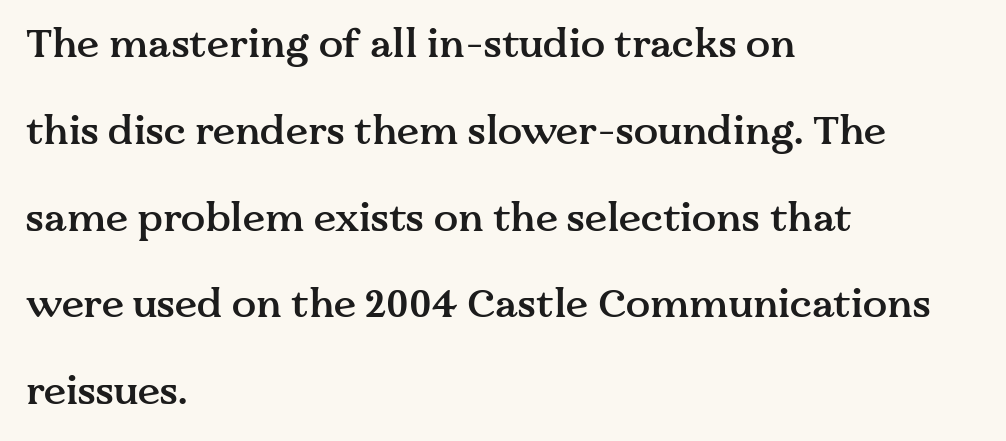
The image shows 40 px semibold serif type, upright; set left-aligned, loose line spacing (2.17x), normal letter spacing, not underlined; medium stroke contrast and a medium x-height.
